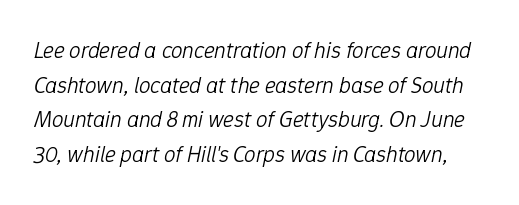
{"italic": "yes", "lean": "right", "slant_degrees": 12, "bold": "no", "underline": "no", "line_spacing": "normal", "line_spacing_ratio": 1.51, "letter_spacing": "normal", "letter_spacing_em": 0.0, "glyph_px": 23}
